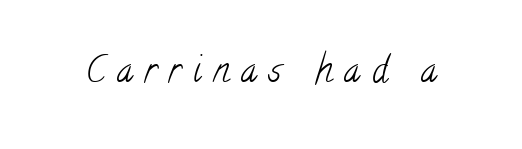
{"bold": "no", "weight": "light", "width": "condensed", "stroke_contrast": "low", "x_height": "small", "monospaced": "no", "underline": "no", "letter_spacing": "wide", "letter_spacing_em": 0.32, "glyph_px": 36}
